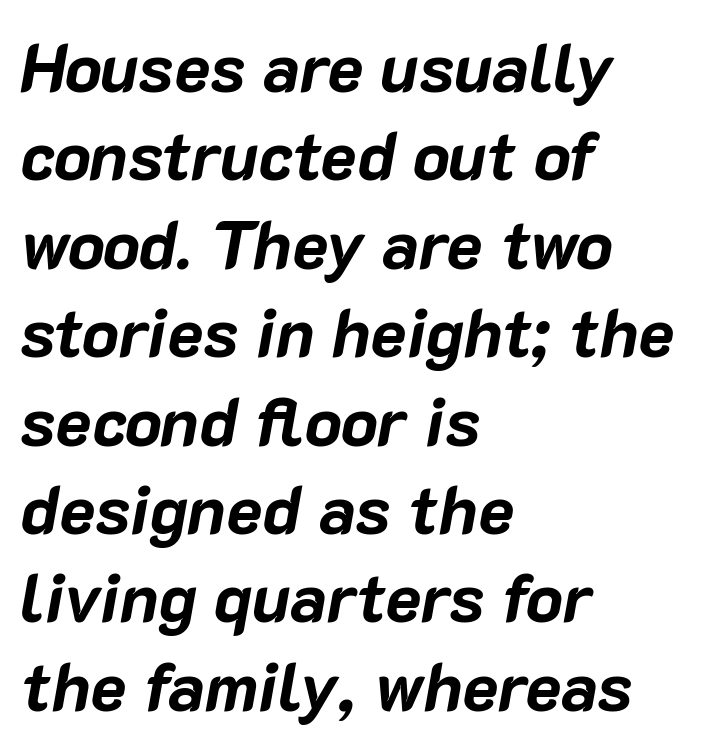
{"italic": "yes", "lean": "right", "slant_degrees": 10, "bold": "yes", "weight": "bold", "width": "normal", "stroke_contrast": "low", "x_height": "medium", "monospaced": "no", "underline": "no", "align": "left", "line_spacing": "normal", "line_spacing_ratio": 1.3, "letter_spacing": "normal", "letter_spacing_em": 0.0, "glyph_px": 68}
